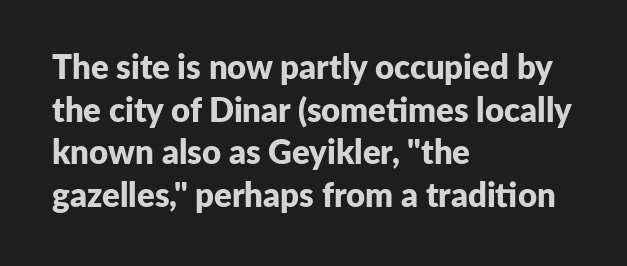
{"serif": "no", "italic": "no", "bold": "yes", "weight": "bold", "width": "normal", "stroke_contrast": "low", "x_height": "medium", "monospaced": "no", "underline": "no", "align": "left", "line_spacing": "normal", "line_spacing_ratio": 1.29, "letter_spacing": "normal", "letter_spacing_em": 0.0, "glyph_px": 33}
